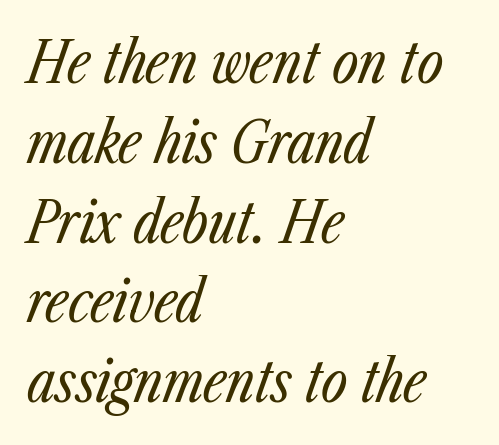
{"italic": "yes", "lean": "right", "slant_degrees": 23, "bold": "no", "weight": "regular", "width": "condensed", "stroke_contrast": "low", "x_height": "medium", "monospaced": "no", "underline": "no", "align": "left", "line_spacing": "normal", "line_spacing_ratio": 1.4, "letter_spacing": "normal", "letter_spacing_em": 0.0, "glyph_px": 57}
